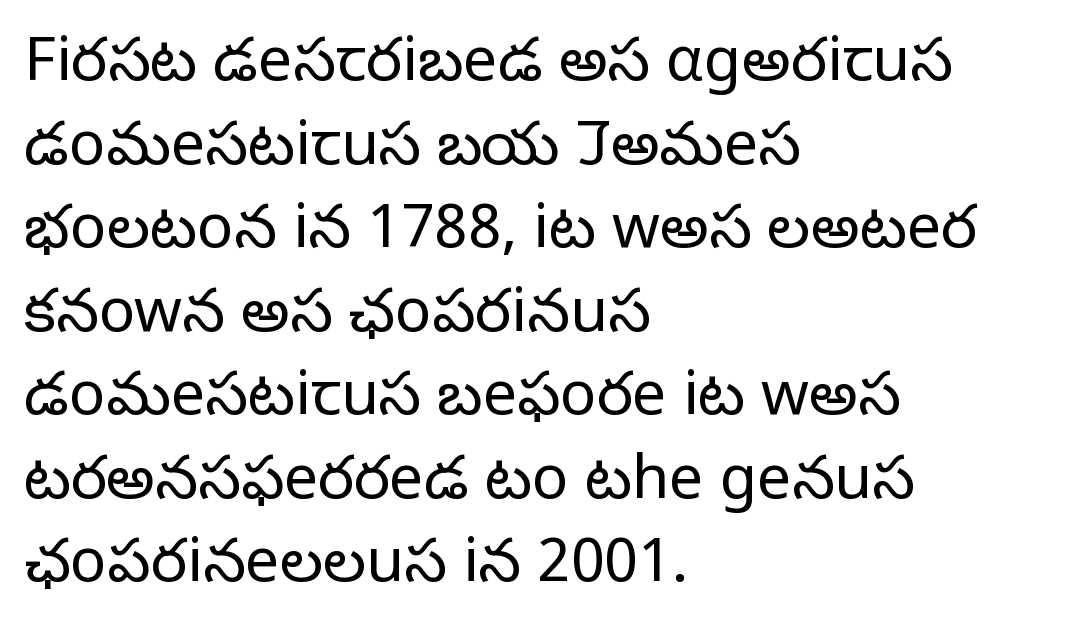
The image shows 61 px light sans-serif type, upright; set left-aligned, normal line spacing (1.37x), normal letter spacing, not underlined; low stroke contrast and a medium x-height.
